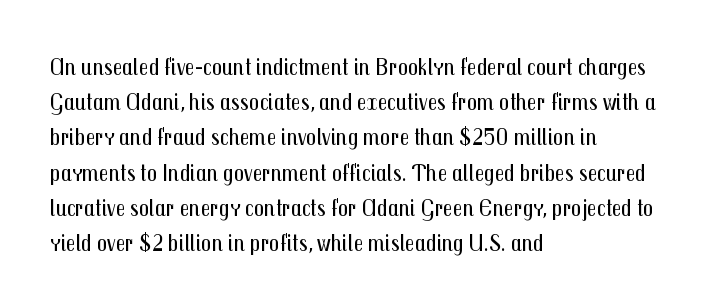
{"italic": "no", "bold": "no", "underline": "no", "align": "left", "line_spacing": "normal", "line_spacing_ratio": 1.41, "letter_spacing": "normal", "letter_spacing_em": 0.0, "glyph_px": 25}
